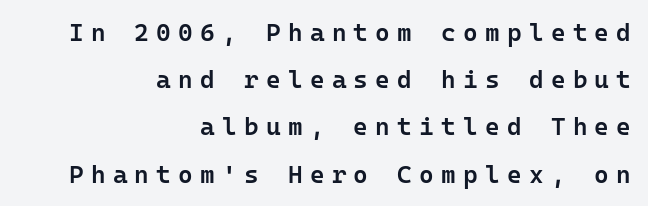
The image shows 25 px text type, upright; set right-aligned, line spacing 1.89x, unusually wide letter spacing (+0.29 em), not underlined.
